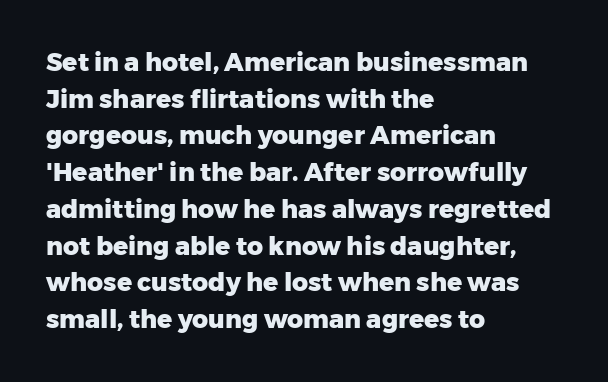
Q: Is the text bold? A: Yes.
Q: Is the text italic (slanted)? A: No, it is upright.
Q: Is the text underlined? A: No.
Q: How is the paragraph aligned? A: Left-aligned.
Q: Is the spacing between letters normal or unusually wide? A: Normal.
Q: Is the spacing between lines tight, normal or loose? A: Normal.
